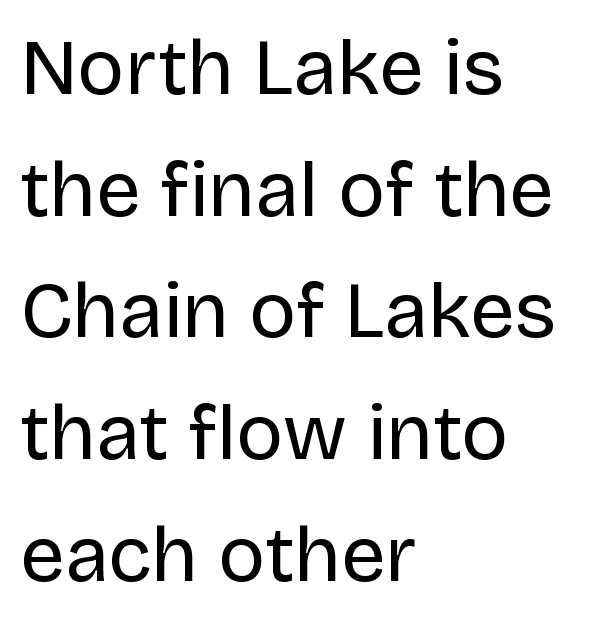
Each letter keeps its own natural width here, so spacing adapts to shape. Leading matches the norm, producing a regular column. To sum up the face: it is a sans, with no serifs. No heavy texture on the line: the type isn't bold. These lines are set flush left with a ragged right edge. The specimen omits any rule beneath the text block's lines.
